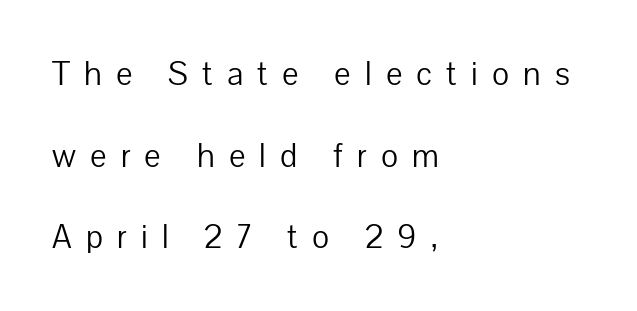
Q: Is the text bold? A: No.
Q: Is the text italic (slanted)? A: No, it is upright.
Q: Is the typeface a serif or a sans-serif typeface? A: Sans-serif.
Q: Is the text underlined? A: No.
Q: How is the paragraph aligned? A: Left-aligned.
Q: Is the spacing between letters normal or unusually wide? A: Unusually wide.
Q: Is the spacing between lines tight, normal or loose? A: Loose.
Q: Width (condensed, normal, or wide)? A: Normal.
Q: Stroke contrast? A: Low.
Q: x-height? A: Medium.
Q: Monospaced? A: No.
